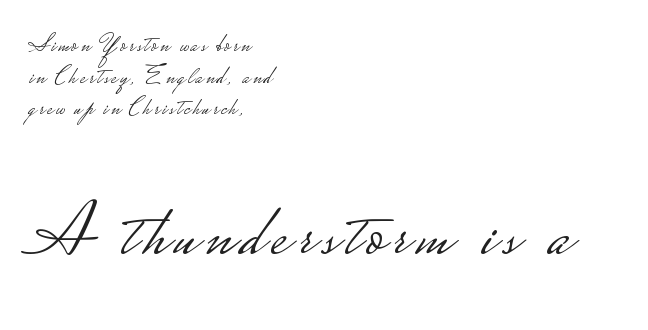
The image shows 76 px light, wide sans-serif type; set left-aligned, normal line spacing (1.27x), not underlined; the second (bottom) block is 3.04x larger; low stroke contrast.
